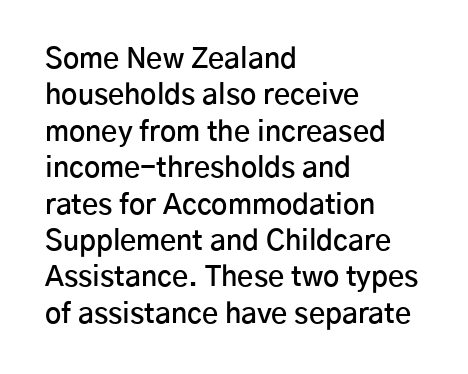
{"serif": "no", "italic": "no", "bold": "semi", "weight": "semibold", "width": "normal", "stroke_contrast": "low", "x_height": "medium", "monospaced": "no", "underline": "no", "align": "left", "line_spacing": "normal", "line_spacing_ratio": 1.3, "letter_spacing": "normal", "letter_spacing_em": 0.0, "glyph_px": 28}
